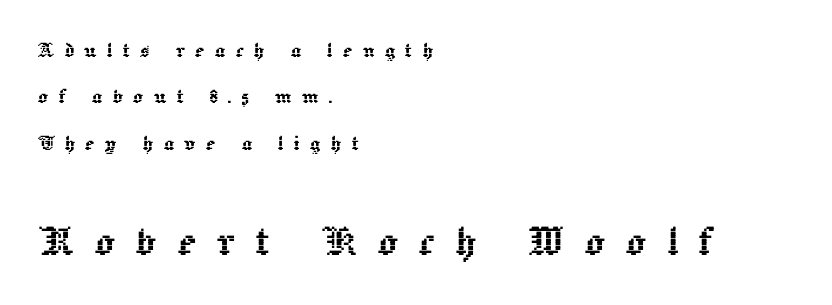
Caption: expanded tracking, letters set apart. Proportional: the letters do not fall into vertical columns. Any mark beneath the type? The region is blank. Ascenders rise straight up at ninety degrees. The lines in this sample share a left origin and differ only in where they stop. Size contrast runs from small at the top to large at the bottom.
